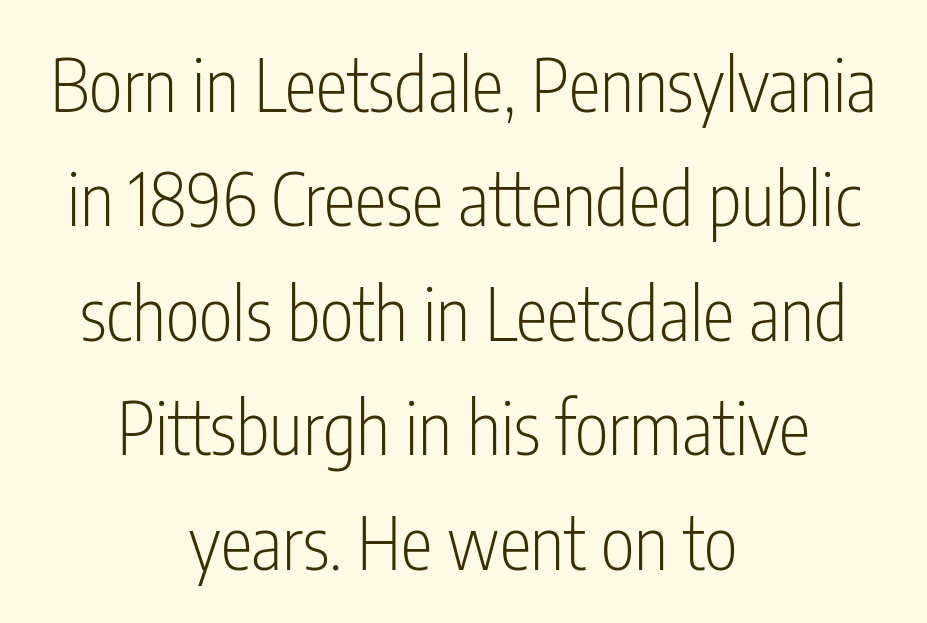
{"serif": "no", "italic": "no", "bold": "no", "weight": "light", "width": "condensed", "stroke_contrast": "low", "x_height": "medium", "monospaced": "no", "underline": "no", "align": "center", "line_spacing": "normal", "line_spacing_ratio": 1.59, "letter_spacing": "normal", "letter_spacing_em": 0.0, "glyph_px": 72}
